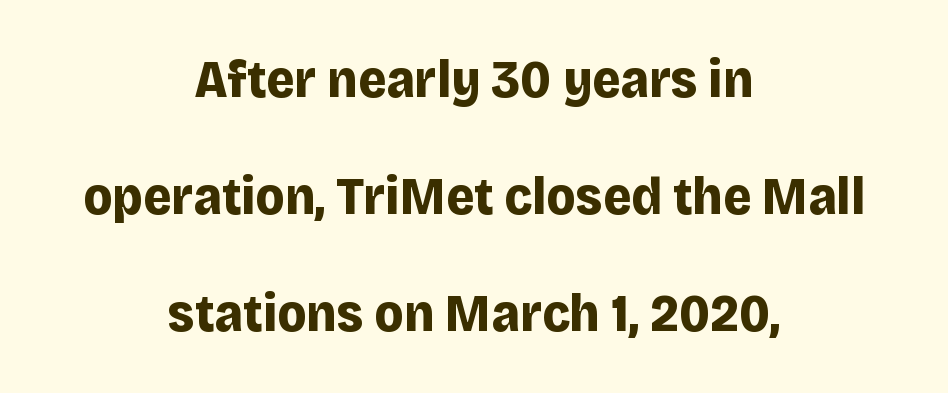
The letters are bold, with thick, heavy strokes. Typographically, this falls in the sans-serif category. A roman cut, with each character standing at attention. Plain, unruled lines of type. These lines stand farther apart than default settings would place them.
